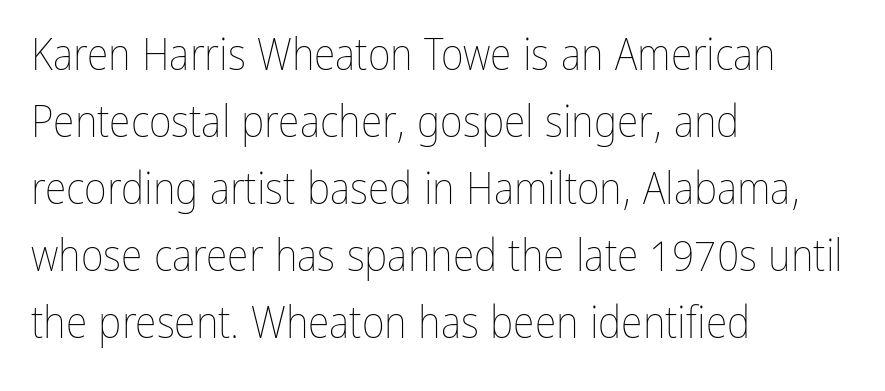
{"italic": "no", "bold": "no", "weight": "thin", "width": "condensed", "stroke_contrast": "low", "x_height": "medium", "monospaced": "no", "underline": "no", "align": "left", "line_spacing": "normal", "line_spacing_ratio": 1.52, "letter_spacing": "normal", "letter_spacing_em": 0.0, "glyph_px": 44}
